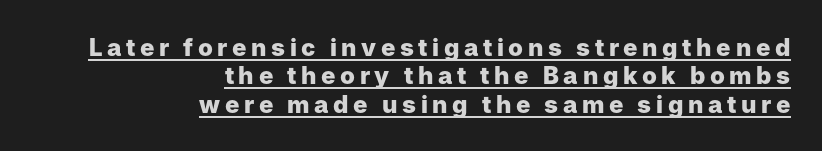
{"italic": "no", "bold": "yes", "underline": "yes", "align": "right", "line_spacing_ratio": 1.18, "glyph_px": 24}
